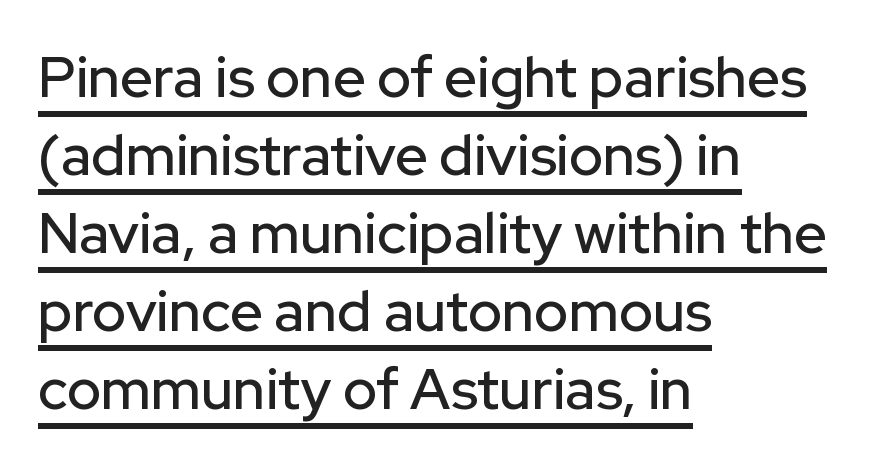
The image shows 57 px sans-serif type, upright; set left-aligned, normal line spacing (1.37x), normal letter spacing, underlined; low stroke contrast and a medium x-height.
